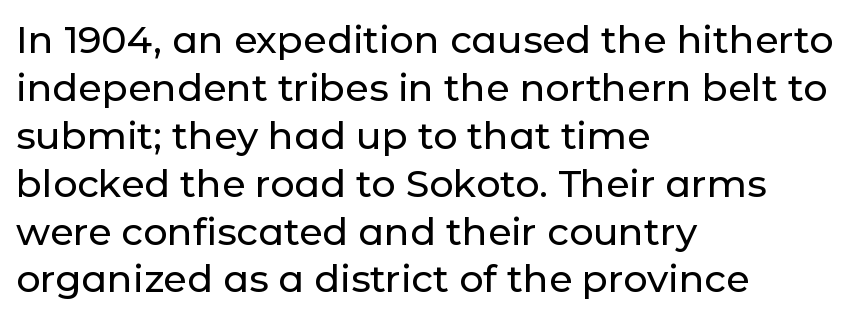
Is the letter spacing exaggerated? No — it looks like the ordinary default. The rendering uses natural spacing where letterforms have individual widths. Posture: upright roman. Summary of vertical rhythm: regular, with standard interline spacing. Notice how the passage keeps a crisp vertical edge on the left only.
